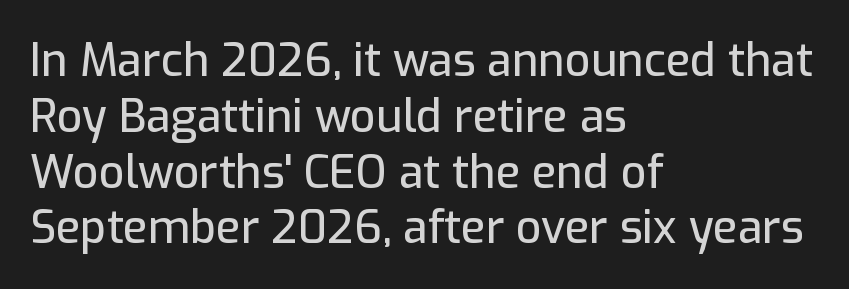
The image shows 45 px sans-serif type, upright; set left-aligned, line spacing 1.24x, normal letter spacing, not underlined; low stroke contrast and a medium x-height.
